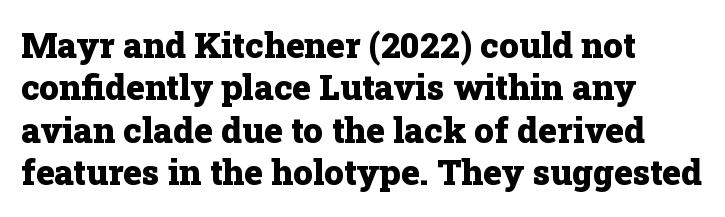
The zone under the glyphs is completely vacant. Letter spacing: default. Each line starts at the same left margin while the right side varies. The strokes are fattened all the way to bold.
